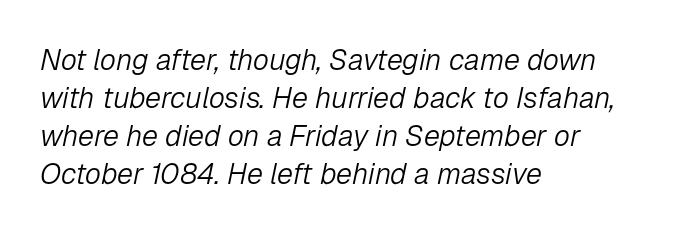
Q: Is the text bold? A: No.
Q: Is the text italic (slanted)? A: Yes, it leans right by about 12 degrees.
Q: Is the text underlined? A: No.
Q: How is the paragraph aligned? A: Left-aligned.
Q: Is the spacing between letters normal or unusually wide? A: Normal.
Q: Is the spacing between lines tight, normal or loose? A: Normal.
Q: Width (condensed, normal, or wide)? A: Normal.
Q: Stroke contrast? A: Low.
Q: x-height? A: Medium.
Q: Monospaced? A: No.
